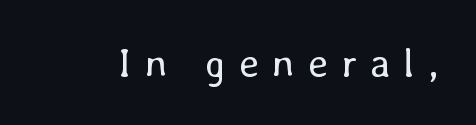
{"italic": "no", "bold": "no", "weight": "regular", "width": "normal", "stroke_contrast": "low", "x_height": "medium", "monospaced": "no", "underline": "no", "letter_spacing": "wide", "letter_spacing_em": 0.33, "glyph_px": 40}
